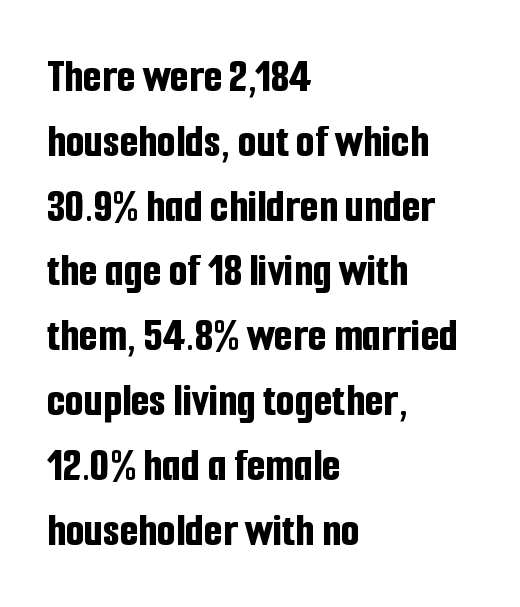
Q: Is the text bold? A: Yes.
Q: Is the text italic (slanted)? A: No, it is upright.
Q: Is the typeface a serif or a sans-serif typeface? A: Sans-serif.
Q: Is the text underlined? A: No.
Q: How is the paragraph aligned? A: Left-aligned.
Q: Is the spacing between letters normal or unusually wide? A: Normal.
Q: Is the spacing between lines tight, normal or loose? A: Normal.
Q: Width (condensed, normal, or wide)? A: Condensed.
Q: Stroke contrast? A: Low.
Q: x-height? A: Medium.
Q: Monospaced? A: No.
